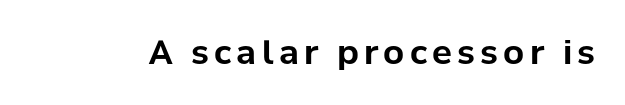
Q: Is the text bold? A: Yes.
Q: Is the text italic (slanted)? A: No, it is upright.
Q: Is the typeface a serif or a sans-serif typeface? A: Sans-serif.
Q: Is the text underlined? A: No.
Q: Width (condensed, normal, or wide)? A: Normal.
Q: Stroke contrast? A: Low.
Q: x-height? A: Medium.
Q: Monospaced? A: No.
